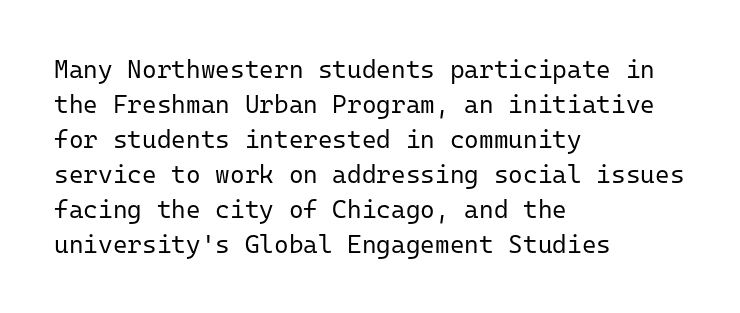
Q: Is the text bold? A: No.
Q: Is the text italic (slanted)? A: No, it is upright.
Q: Is the text underlined? A: No.
Q: How is the paragraph aligned? A: Left-aligned.
Q: Is the spacing between letters normal or unusually wide? A: Normal.
Q: Is the spacing between lines tight, normal or loose? A: Normal.
